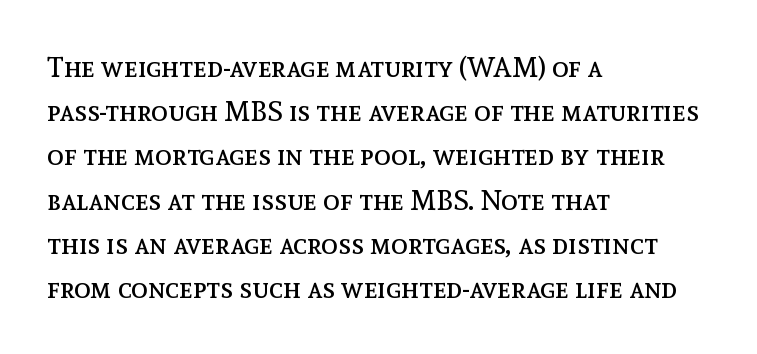
The image shows 28 px regular-weight type, upright; set left-aligned, normal line spacing (1.58x), normal letter spacing, not underlined; a medium x-height.
